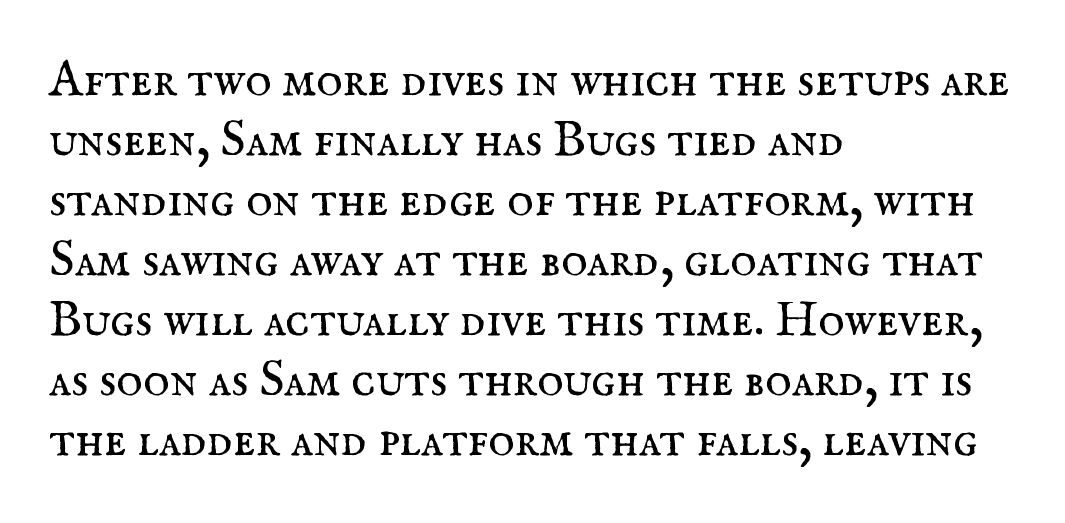
Q: Is the text bold? A: No.
Q: Is the text italic (slanted)? A: No, it is upright.
Q: Is the typeface a serif or a sans-serif typeface? A: Serif.
Q: Is the text underlined? A: No.
Q: How is the paragraph aligned? A: Left-aligned.
Q: Is the spacing between letters normal or unusually wide? A: Normal.
Q: Width (condensed, normal, or wide)? A: Normal.
Q: Stroke contrast? A: Medium.
Q: x-height? A: Small.
Q: Monospaced? A: No.
